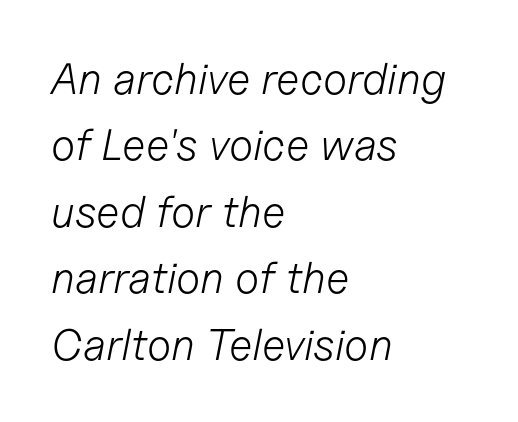
Q: Is the text bold? A: No.
Q: Is the text italic (slanted)? A: Yes, it leans right by about 11 degrees.
Q: Is the text underlined? A: No.
Q: How is the paragraph aligned? A: Left-aligned.
Q: Is the spacing between letters normal or unusually wide? A: Normal.
Q: Is the spacing between lines tight, normal or loose? A: Normal.
Q: Width (condensed, normal, or wide)? A: Normal.
Q: Stroke contrast? A: Low.
Q: x-height? A: Medium.
Q: Monospaced? A: No.
